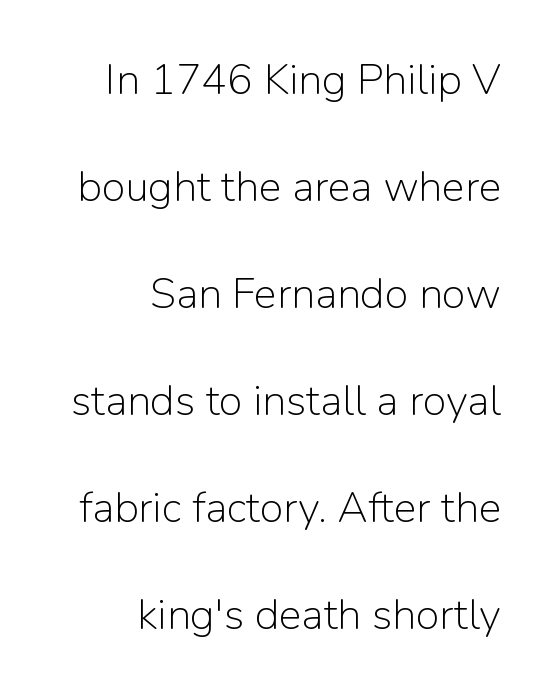
Q: Is the text bold? A: No.
Q: Is the text italic (slanted)? A: No, it is upright.
Q: Is the typeface a serif or a sans-serif typeface? A: Sans-serif.
Q: Is the text underlined? A: No.
Q: How is the paragraph aligned? A: Right-aligned.
Q: Is the spacing between letters normal or unusually wide? A: Normal.
Q: Is the spacing between lines tight, normal or loose? A: Loose.
Q: Width (condensed, normal, or wide)? A: Normal.
Q: Stroke contrast? A: Low.
Q: x-height? A: Medium.
Q: Monospaced? A: No.
